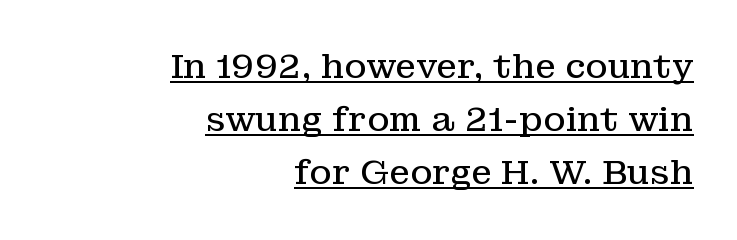
Glance below the letters and you will spot a drawn line. The rendering uses a moderate line-height, typical for paragraphs. On a weight scale, this lands at 450 or below. The rendering keeps characters at their native spacing.
